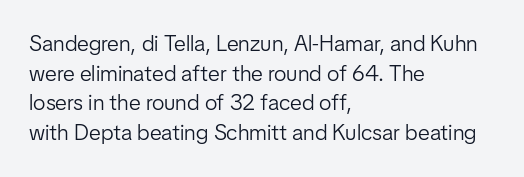
The image shows 22 px text type, upright; set left-aligned, normal line spacing (1.35x), normal letter spacing, not underlined.
